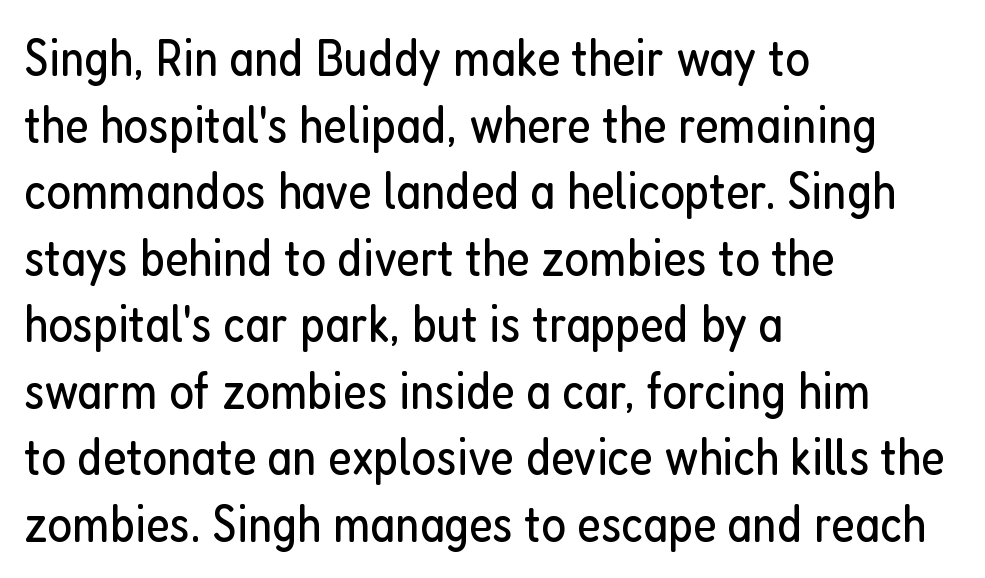
Q: Is the text bold? A: No.
Q: Is the text italic (slanted)? A: No, it is upright.
Q: Is the typeface a serif or a sans-serif typeface? A: Sans-serif.
Q: Is the text underlined? A: No.
Q: How is the paragraph aligned? A: Left-aligned.
Q: Is the spacing between letters normal or unusually wide? A: Normal.
Q: Is the spacing between lines tight, normal or loose? A: Normal.
Q: Width (condensed, normal, or wide)? A: Condensed.
Q: Stroke contrast? A: Low.
Q: x-height? A: Medium.
Q: Monospaced? A: No.
